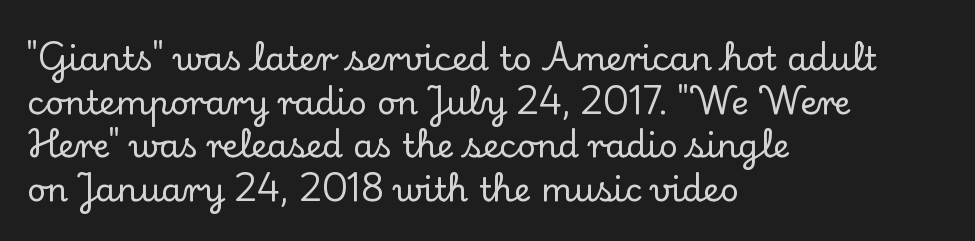
The image shows 33 px serif type, upright; set left-aligned, normal line spacing (1.32x), normal letter spacing, not underlined; low stroke contrast and a small x-height.
